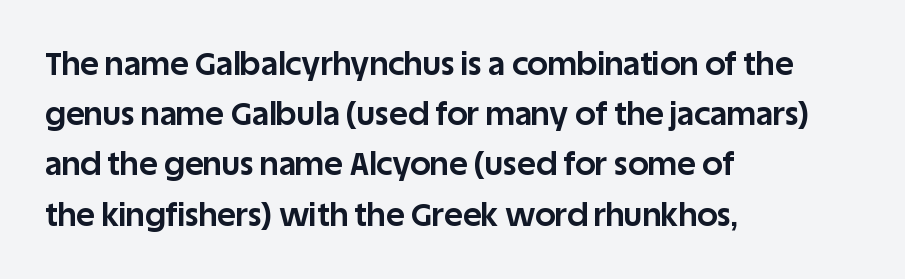
The image shows 32 px bold sans-serif type, upright; set left-aligned, normal line spacing (1.57x), normal letter spacing, not underlined; low stroke contrast and a large x-height.
